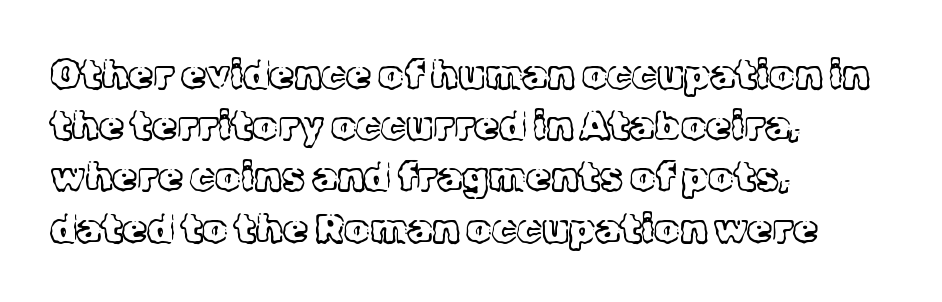
Q: Is the text bold? A: No.
Q: Is the text italic (slanted)? A: No, it is upright.
Q: Is the typeface a serif or a sans-serif typeface? A: Serif.
Q: Is the text underlined? A: No.
Q: How is the paragraph aligned? A: Left-aligned.
Q: Is the spacing between letters normal or unusually wide? A: Normal.
Q: Is the spacing between lines tight, normal or loose? A: Normal.
Q: Width (condensed, normal, or wide)? A: Normal.
Q: x-height? A: Medium.
Q: Monospaced? A: No.
